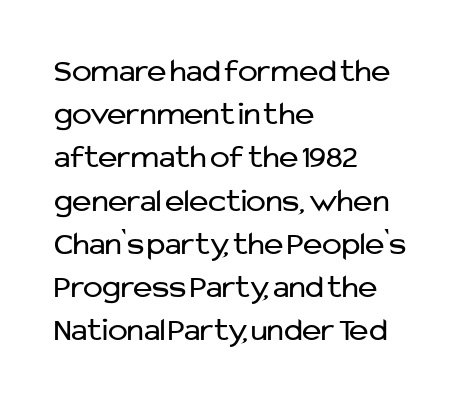
The letters sit at their default tracking, neither squeezed nor spread. Notice how the stems are strictly vertical — no italics here. The lines sit at an ordinary, default distance from one another. Is this a fixed-width face? No — the glyphs have proportional, varying widths.
